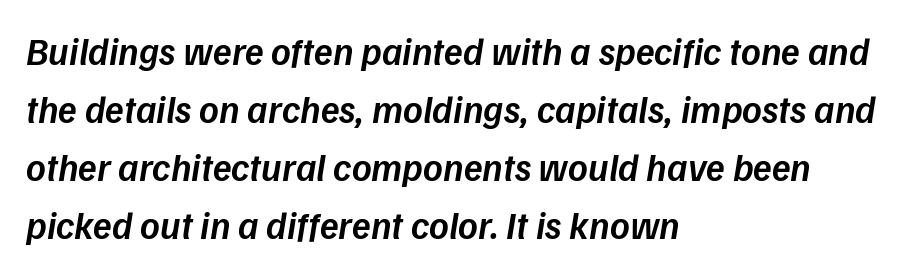
Characters are canted at an angle relative to the baseline's perpendicular. Looks like regular typesetting: each glyph gets only the width it needs. The space between consecutive lines is moderate. The tracking reads as untouched default to a designer's eye.
